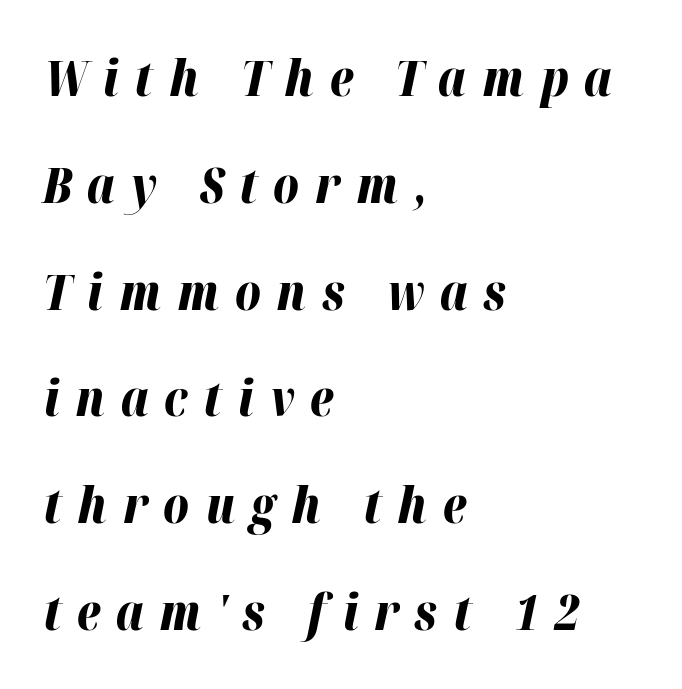
{"italic": "yes", "lean": "right", "slant_degrees": 12, "bold": "yes", "weight": "bold", "width": "normal", "stroke_contrast": "high", "x_height": "medium", "monospaced": "no", "underline": "no", "align": "left", "line_spacing": "loose", "line_spacing_ratio": 2.18, "letter_spacing": "wide", "letter_spacing_em": 0.32, "glyph_px": 49}
